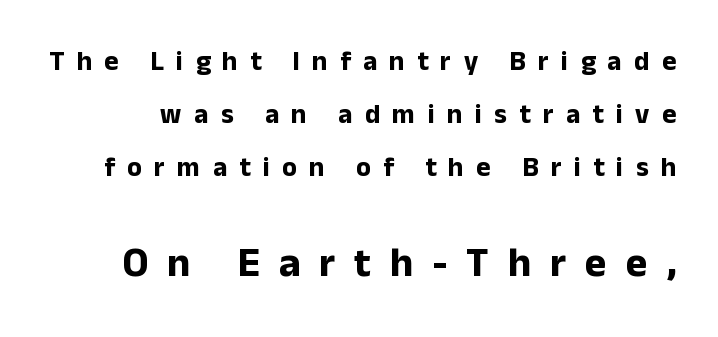
Note the varied advance widths — an 'i' is clearly narrower than an 'm'. Clear beneath every line of the passage. The face used here appears at its bigger size in the lower chunk. Each word looks stretched out because of the extra space between its letters. Notice how the stems are strictly vertical — no italics here.
